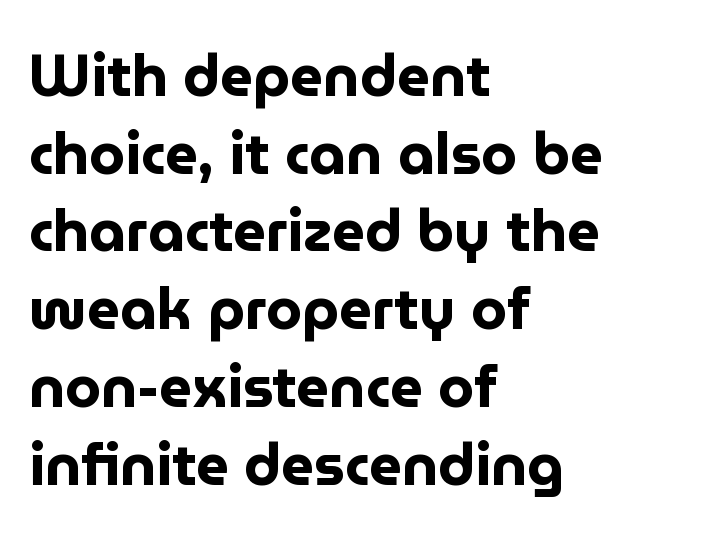
{"serif": "no", "italic": "no", "bold": "yes", "weight": "bold", "width": "normal", "stroke_contrast": "low", "x_height": "medium", "monospaced": "no", "underline": "no", "align": "left", "line_spacing": "normal", "line_spacing_ratio": 1.34, "letter_spacing": "normal", "letter_spacing_em": 0.0, "glyph_px": 58}
